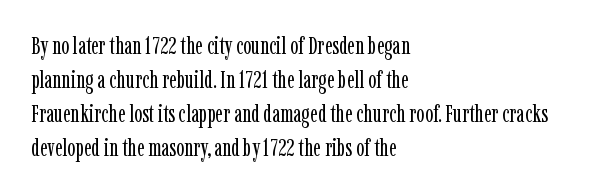
Q: Is the text bold? A: No.
Q: Is the text italic (slanted)? A: No, it is upright.
Q: Is the text underlined? A: No.
Q: How is the paragraph aligned? A: Left-aligned.
Q: Is the spacing between letters normal or unusually wide? A: Normal.
Q: Is the spacing between lines tight, normal or loose? A: Normal.
